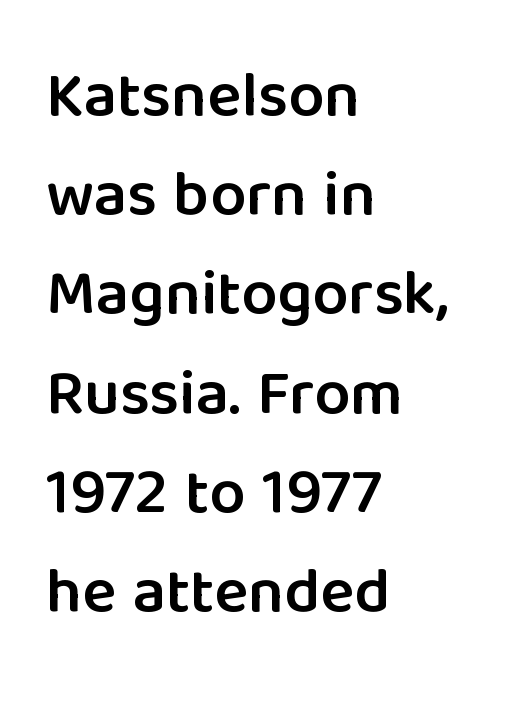
The image shows 64 px semibold sans-serif type, upright; set left-aligned, normal line spacing (1.55x), normal letter spacing, not underlined; low stroke contrast and a medium x-height.
